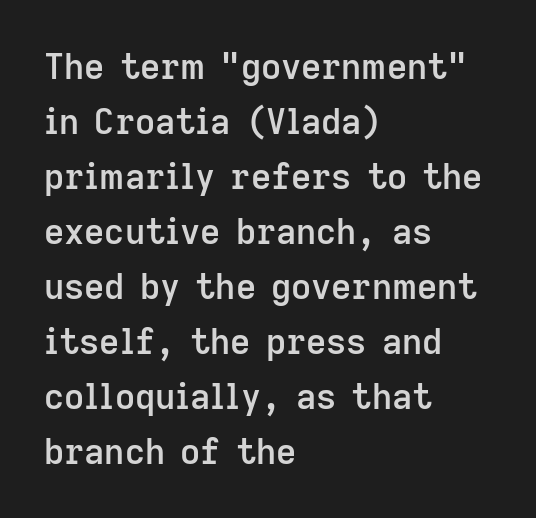
Successive baselines arrive at the customary interval. Spacing verdict: proportional, widths tailored to each character. The baseline area is clear. Set as a demibold, roughly 600 on the weight scale. Between one letter and the next there's only the usual sliver of space.
